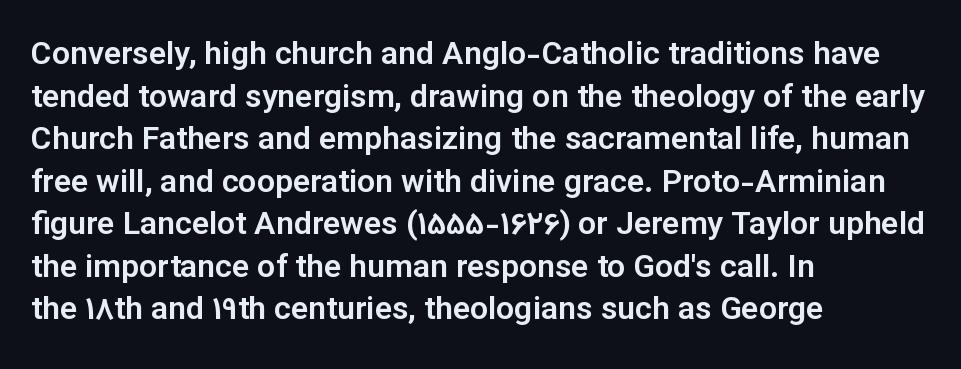
Every character sits straight up, as roman type does. Think of a printed novel: that variable character pitch is what you see here. Decoration check: the copy has no underline. Is there much room between lines? A standard amount, neither cramped nor airy. The characters display no serif detailing; their extremities are plain. Observe the ordinary spacing: letters are neighbours, not strangers.
